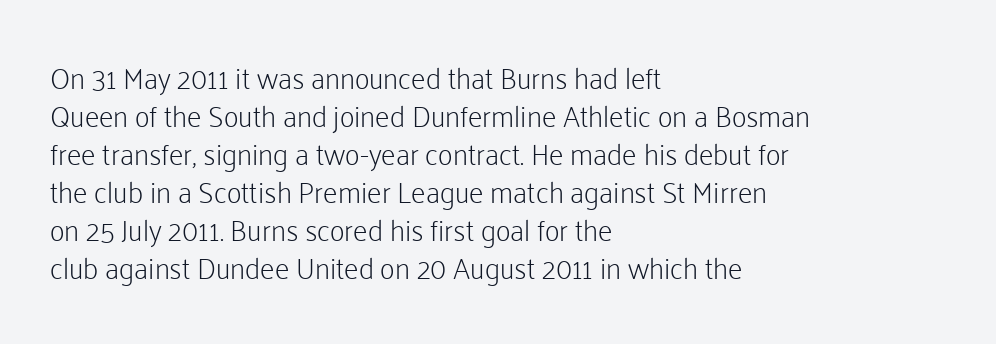
{"serif": "no", "italic": "no", "bold": "no", "weight": "light", "width": "normal", "stroke_contrast": "low", "x_height": "medium", "monospaced": "no", "underline": "no", "align": "left", "line_spacing": "normal", "line_spacing_ratio": 1.31, "letter_spacing": "normal", "letter_spacing_em": 0.0, "glyph_px": 29}
